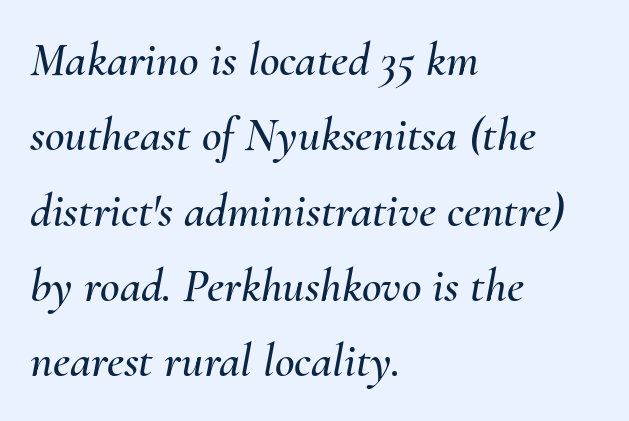
Words appear dense and cohesive because spacing is normal. Quick note: underline off. Caption: multi-line text, flush left, ragged right. In terms of posture, this sample is oblique.
